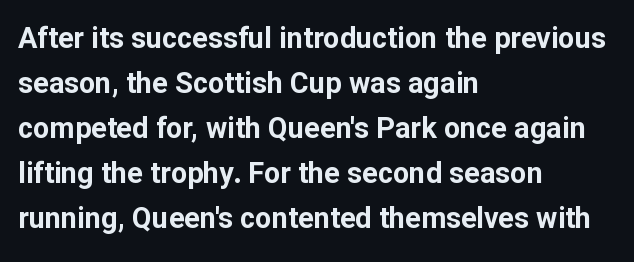
The image shows 29 px bold sans-serif type, upright; set left-aligned, normal line spacing (1.55x), normal letter spacing, not underlined; low stroke contrast and a medium x-height.
